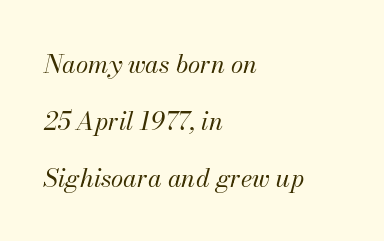
This block would shrink considerably if given ordinary leading; it's expanded now. Words float on clear page, feet unadorned. The cut favours lightness, reaching ordinary text weight at its darkest. A classic flush-left, rag-right setting is used for this passage.
